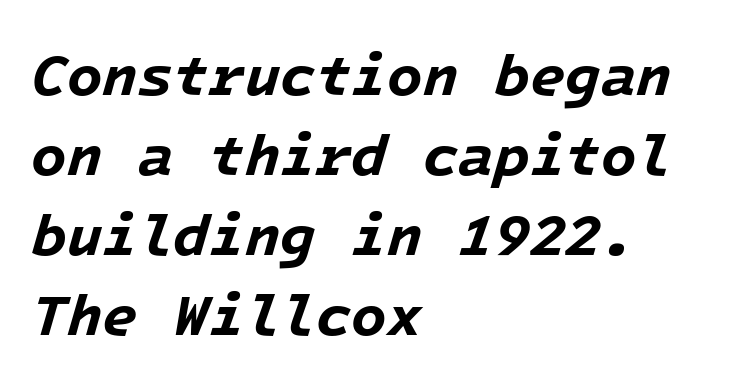
{"italic": "yes", "lean": "right", "slant_degrees": 16, "bold": "yes", "weight": "bold", "width": "normal", "stroke_contrast": "low", "x_height": "medium", "monospaced": "yes", "underline": "no", "align": "left", "line_spacing": "normal", "line_spacing_ratio": 1.38, "letter_spacing": "normal", "letter_spacing_em": 0.0, "glyph_px": 58}
